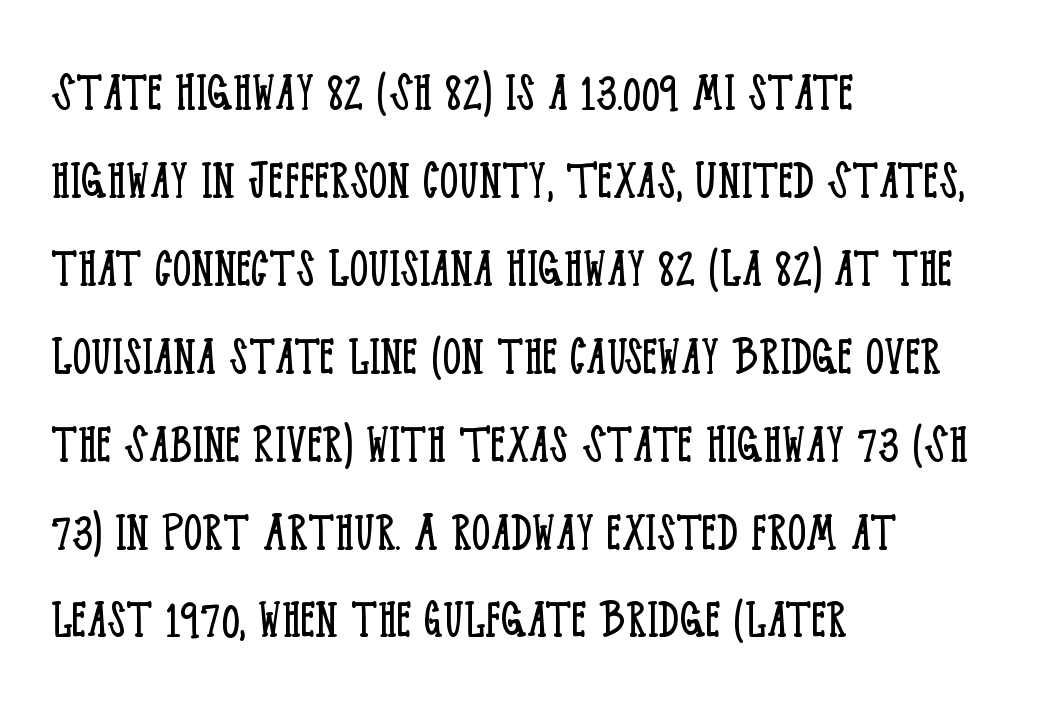
The image shows 59 px light, condensed serif type, upright; set left-aligned, normal line spacing (1.49x), normal letter spacing, not underlined; low stroke contrast and a large x-height.
